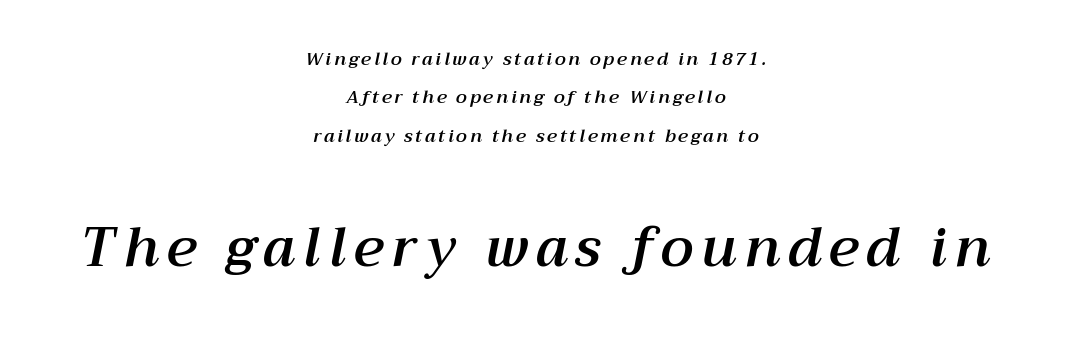
The lines are spread far apart with generous leading. This rendering features lettering with no underline. These lines stack symmetrically, like a column narrowing and widening about its center. The typography opts for an oblique posture over an upright one. Larger block? The one below; the one above is distinctly smaller.
